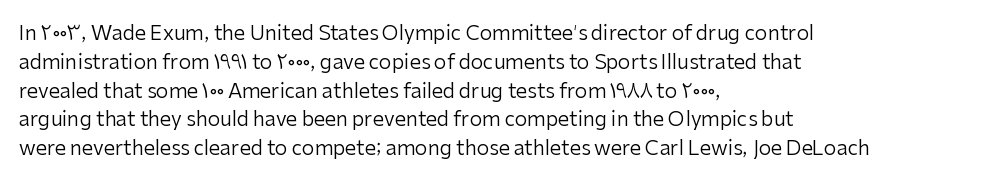
The image shows 20 px text type, upright; set left-aligned, normal line spacing (1.44x), normal letter spacing, not underlined.
